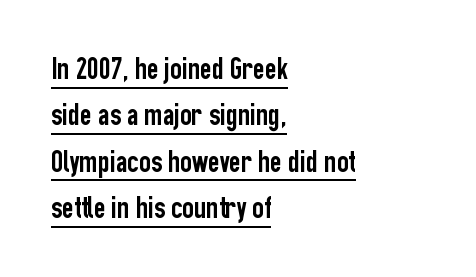
{"serif": "no", "italic": "no", "width": "condensed", "stroke_contrast": "low", "x_height": "medium", "monospaced": "no", "underline": "yes", "align": "left", "line_spacing": "normal", "line_spacing_ratio": 1.45, "letter_spacing": "normal", "letter_spacing_em": 0.0, "glyph_px": 32}
